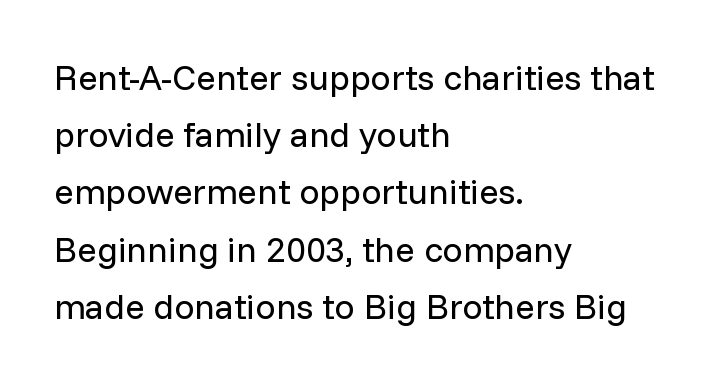
Q: Is the text bold? A: No.
Q: Is the text italic (slanted)? A: No, it is upright.
Q: Is the typeface a serif or a sans-serif typeface? A: Sans-serif.
Q: Is the text underlined? A: No.
Q: How is the paragraph aligned? A: Left-aligned.
Q: Is the spacing between letters normal or unusually wide? A: Normal.
Q: Is the spacing between lines tight, normal or loose? A: Normal.
Q: Width (condensed, normal, or wide)? A: Normal.
Q: Stroke contrast? A: Low.
Q: x-height? A: Medium.
Q: Monospaced? A: No.
